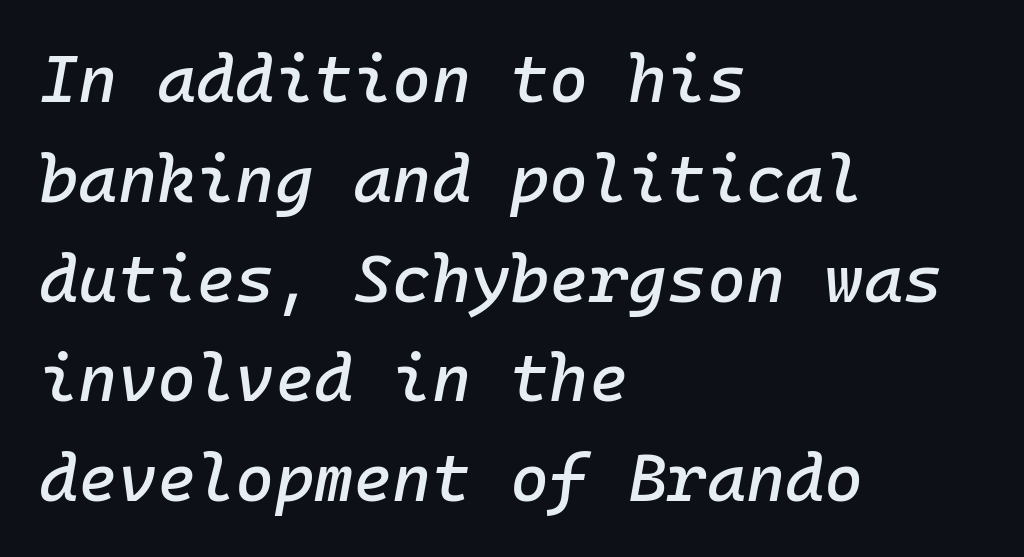
The image shows 67 px text type, italic (leaning right), monospaced; set left-aligned, normal line spacing (1.49x), normal letter spacing, not underlined; low stroke contrast and a medium x-height.
